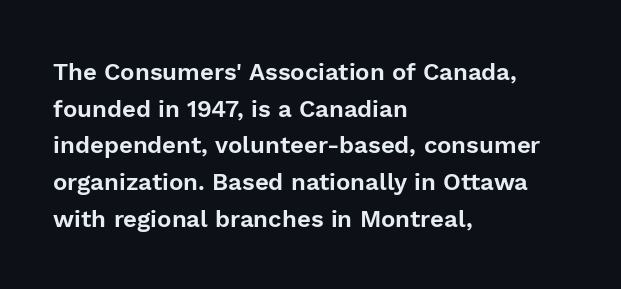
Q: Is the text italic (slanted)? A: No, it is upright.
Q: Is the text underlined? A: No.
Q: How is the paragraph aligned? A: Left-aligned.
Q: Is the spacing between letters normal or unusually wide? A: Normal.
Q: Is the spacing between lines tight, normal or loose? A: Normal.
